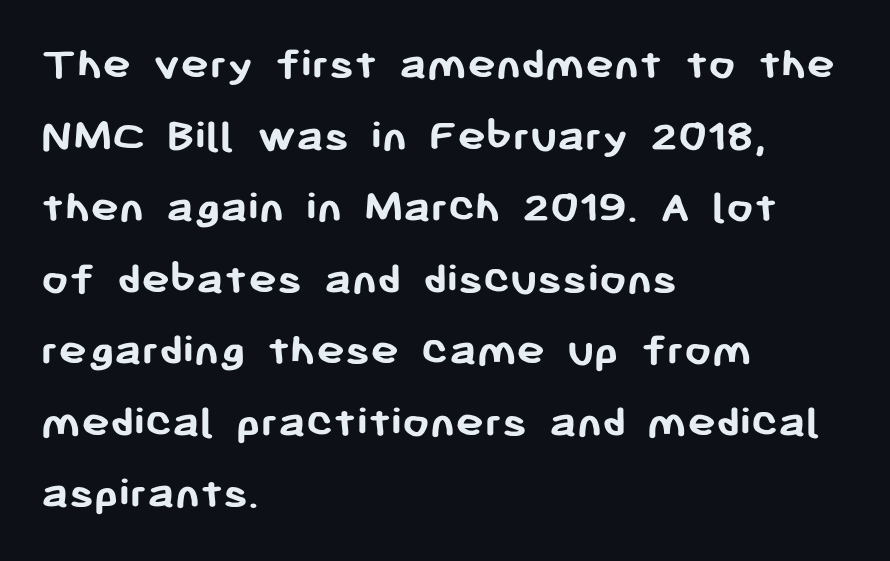
Q: Is the text bold? A: Yes.
Q: Is the text italic (slanted)? A: No, it is upright.
Q: Is the typeface a serif or a sans-serif typeface? A: Sans-serif.
Q: Is the text underlined? A: No.
Q: How is the paragraph aligned? A: Left-aligned.
Q: Is the spacing between letters normal or unusually wide? A: Normal.
Q: Is the spacing between lines tight, normal or loose? A: Normal.
Q: Width (condensed, normal, or wide)? A: Normal.
Q: Stroke contrast? A: Low.
Q: x-height? A: Medium.
Q: Monospaced? A: No.
